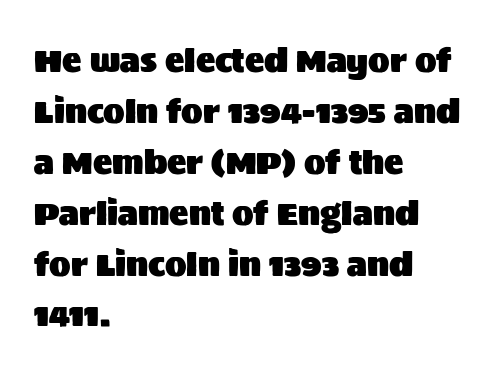
The glyphs in this specimen are sans serif. Descenders hang freely into open space. One-word summary of the alignment: left. This sample keeps an unexceptional amount of space between lines. This sample has the flowing, uneven cadence of proportional lettering.
